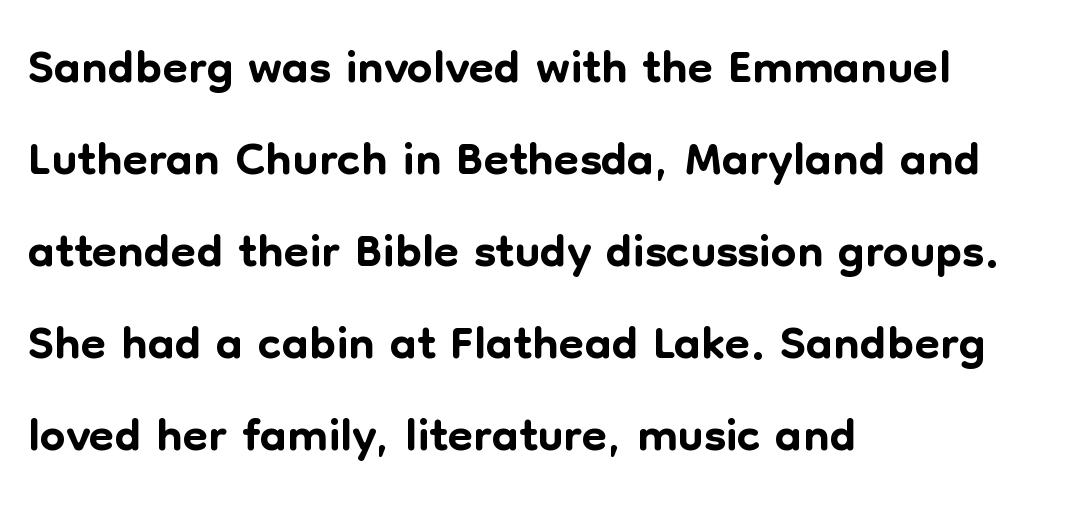
{"serif": "no", "italic": "no", "width": "normal", "stroke_contrast": "low", "x_height": "medium", "monospaced": "no", "underline": "no", "align": "left", "line_spacing": "normal", "line_spacing_ratio": 1.26, "letter_spacing": "normal", "letter_spacing_em": 0.0, "glyph_px": 73}
